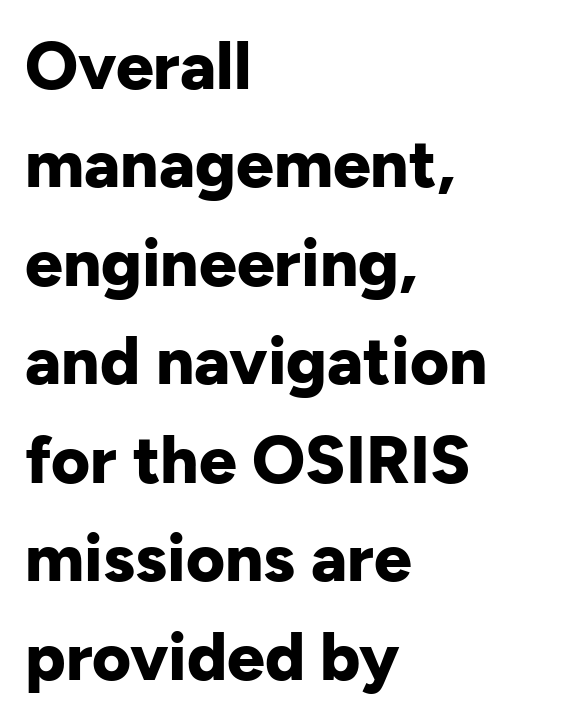
Q: Is the text bold? A: Yes.
Q: Is the text italic (slanted)? A: No, it is upright.
Q: Is the typeface a serif or a sans-serif typeface? A: Sans-serif.
Q: Is the text underlined? A: No.
Q: How is the paragraph aligned? A: Left-aligned.
Q: Is the spacing between letters normal or unusually wide? A: Normal.
Q: Is the spacing between lines tight, normal or loose? A: Normal.
Q: Width (condensed, normal, or wide)? A: Normal.
Q: Stroke contrast? A: Low.
Q: x-height? A: Medium.
Q: Monospaced? A: No.
